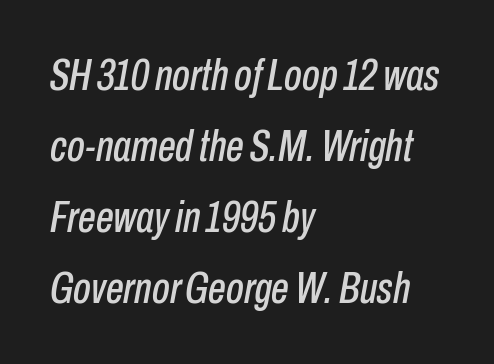
{"italic": "yes", "lean": "right", "slant_degrees": 10, "width": "condensed", "stroke_contrast": "low", "x_height": "medium", "monospaced": "no", "underline": "no", "align": "left", "line_spacing": "normal", "line_spacing_ratio": 1.58, "letter_spacing": "normal", "letter_spacing_em": 0.0, "glyph_px": 45}
